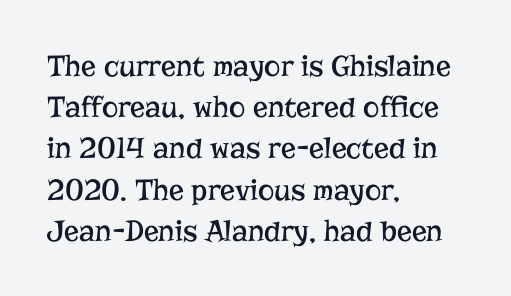
Q: Is the text bold? A: No.
Q: Is the text italic (slanted)? A: No, it is upright.
Q: Is the typeface a serif or a sans-serif typeface? A: Serif.
Q: Is the text underlined? A: No.
Q: How is the paragraph aligned? A: Left-aligned.
Q: Is the spacing between letters normal or unusually wide? A: Normal.
Q: Is the spacing between lines tight, normal or loose? A: Normal.
Q: Width (condensed, normal, or wide)? A: Normal.
Q: Stroke contrast? A: Low.
Q: x-height? A: Medium.
Q: Monospaced? A: No.
